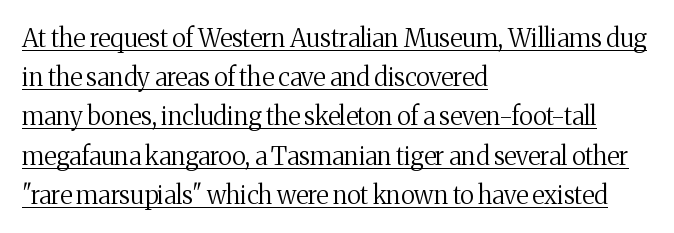
Q: Is the text bold? A: No.
Q: Is the text italic (slanted)? A: No, it is upright.
Q: Is the text underlined? A: Yes.
Q: How is the paragraph aligned? A: Left-aligned.
Q: Is the spacing between letters normal or unusually wide? A: Normal.
Q: Is the spacing between lines tight, normal or loose? A: Normal.
